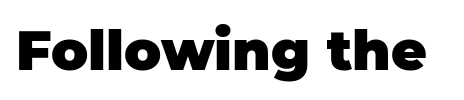
The image shows 55 px heavy sans-serif type, upright; set normal letter spacing, not underlined; low stroke contrast and a large x-height.
